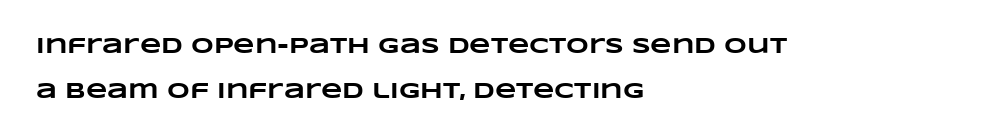
Nobody touched the tracking dial on this one. Its strokes are broad and dark, the hallmark of bold type. The foot of each line stays bare and open. These lines are set flush left with a ragged right edge. Students, observe: this is what heavily led, spacious text looks like.
